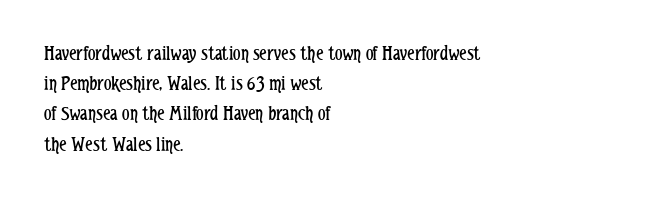
Regarding leading, the lines here are spaced in the standard way. Underline: absent. A classic flush-left, rag-right setting is used for this passage. Every character sits straight up, as roman type does.
